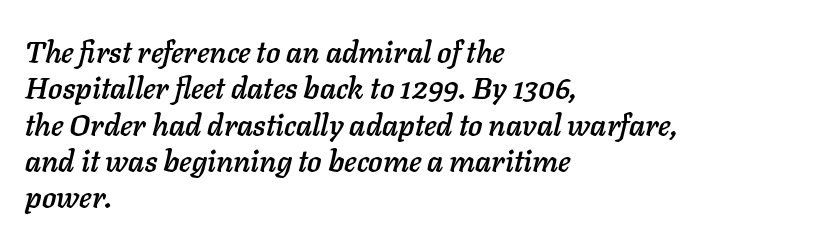
{"italic": "yes", "lean": "right", "slant_degrees": 11, "width": "normal", "stroke_contrast": "low", "x_height": "medium", "monospaced": "no", "underline": "no", "align": "left", "line_spacing_ratio": 1.21, "letter_spacing": "normal", "letter_spacing_em": 0.0, "glyph_px": 30}
